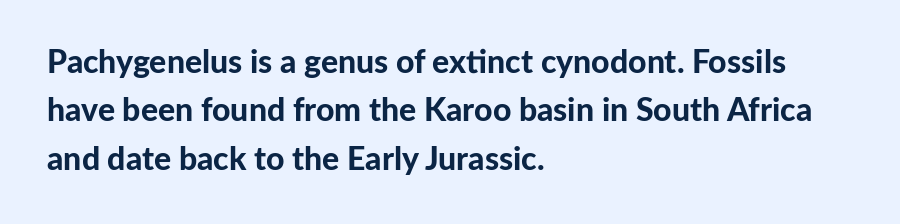
{"serif": "no", "italic": "no", "bold": "yes", "weight": "bold", "width": "normal", "stroke_contrast": "low", "x_height": "medium", "monospaced": "no", "underline": "no", "align": "left", "line_spacing": "normal", "line_spacing_ratio": 1.51, "letter_spacing": "normal", "letter_spacing_em": 0.0, "glyph_px": 32}
